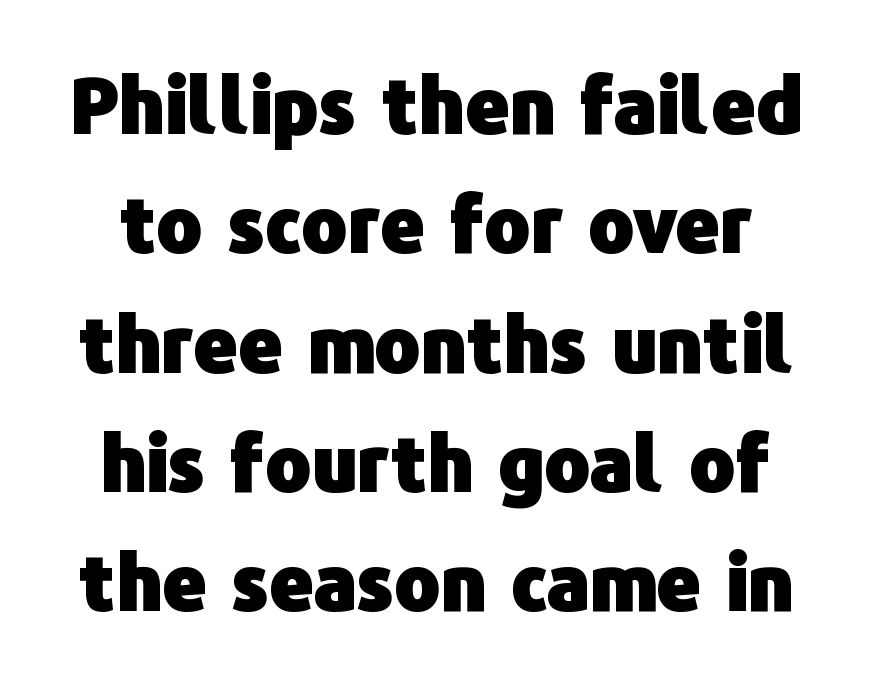
Q: Is the text bold? A: Yes.
Q: Is the text italic (slanted)? A: No, it is upright.
Q: Is the typeface a serif or a sans-serif typeface? A: Sans-serif.
Q: Is the text underlined? A: No.
Q: Is the spacing between letters normal or unusually wide? A: Normal.
Q: Is the spacing between lines tight, normal or loose? A: Normal.
Q: Width (condensed, normal, or wide)? A: Normal.
Q: Stroke contrast? A: Low.
Q: x-height? A: Medium.
Q: Monospaced? A: No.
